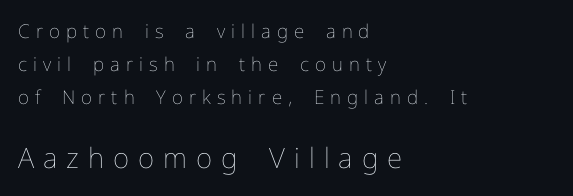
The image shows 28 px thin type, upright; set left-aligned, line spacing 1.73x, unusually wide letter spacing (+0.32 em), not underlined; the second (bottom) block is 1.47x larger; low stroke contrast and a medium x-height.
